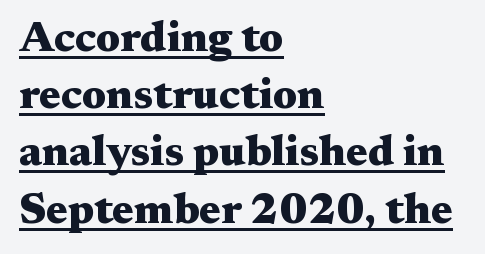
Q: Is the text bold? A: Yes.
Q: Is the text italic (slanted)? A: No, it is upright.
Q: Is the typeface a serif or a sans-serif typeface? A: Serif.
Q: Is the text underlined? A: Yes.
Q: How is the paragraph aligned? A: Left-aligned.
Q: Is the spacing between letters normal or unusually wide? A: Normal.
Q: Is the spacing between lines tight, normal or loose? A: Normal.
Q: Width (condensed, normal, or wide)? A: Wide.
Q: Stroke contrast? A: Medium.
Q: x-height? A: Medium.
Q: Monospaced? A: No.
